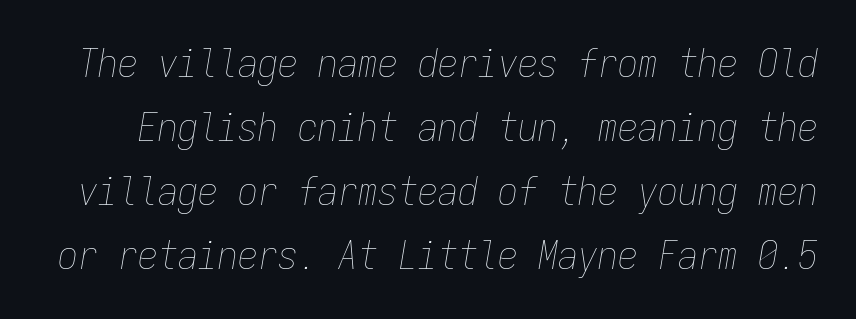
The image shows 40 px thin, condensed type, italic (leaning right), monospaced; set normal line spacing (1.6x), normal letter spacing, not underlined; low stroke contrast and a medium x-height.
